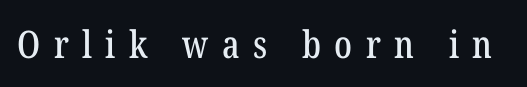
{"serif": "yes", "italic": "no", "width": "condensed", "stroke_contrast": "low", "x_height": "medium", "monospaced": "no", "underline": "no", "letter_spacing": "wide", "letter_spacing_em": 0.35, "glyph_px": 38}
